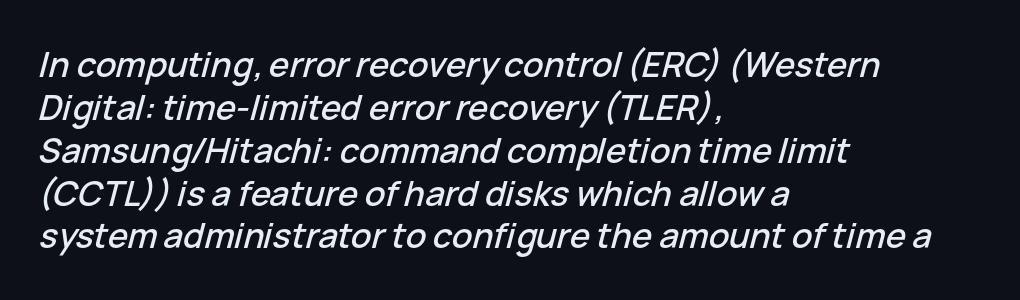
{"italic": "yes", "lean": "right", "slant_degrees": 15, "width": "normal", "stroke_contrast": "low", "x_height": "medium", "monospaced": "no", "underline": "no", "align": "left", "line_spacing": "normal", "line_spacing_ratio": 1.26, "letter_spacing": "normal", "letter_spacing_em": 0.0, "glyph_px": 34}
